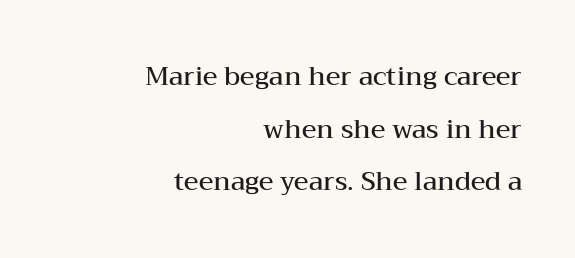
Q: Is the text bold? A: Semi-bold.
Q: Is the text italic (slanted)? A: No, it is upright.
Q: Is the text underlined? A: No.
Q: How is the paragraph aligned? A: Right-aligned.
Q: Is the spacing between letters normal or unusually wide? A: Normal.
Q: Is the spacing between lines tight, normal or loose? A: Loose.
